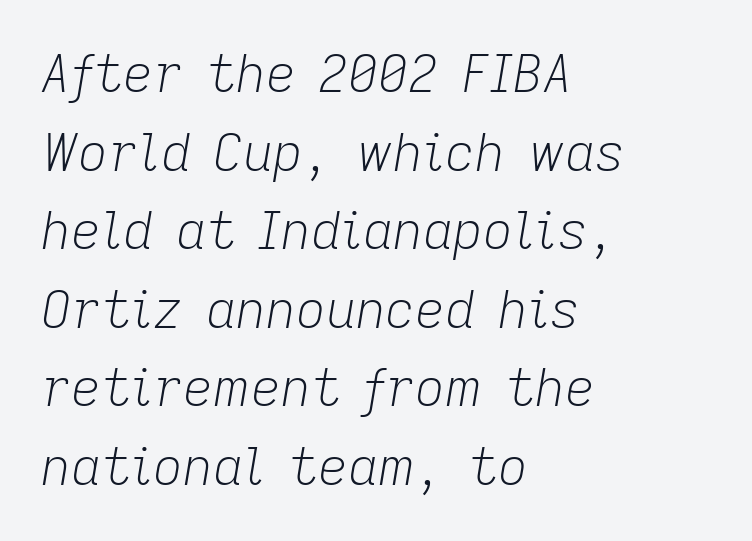
{"italic": "yes", "lean": "right", "slant_degrees": 9, "bold": "no", "weight": "light", "width": "normal", "stroke_contrast": "low", "x_height": "medium", "monospaced": "no", "underline": "no", "align": "left", "line_spacing": "normal", "line_spacing_ratio": 1.51, "letter_spacing": "normal", "letter_spacing_em": 0.0, "glyph_px": 52}
